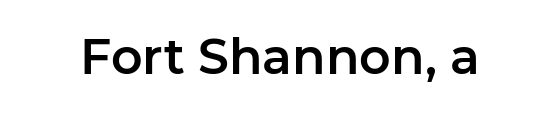
The image shows 49 px sans-serif type, upright; set normal letter spacing, not underlined; low stroke contrast and a medium x-height.
